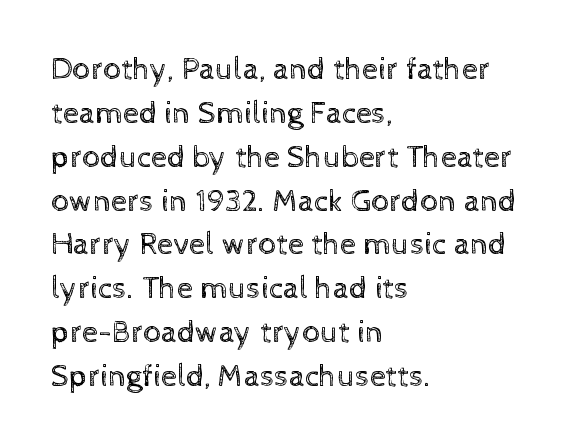
Q: Is the text bold? A: No.
Q: Is the text italic (slanted)? A: No, it is upright.
Q: Is the text underlined? A: No.
Q: How is the paragraph aligned? A: Left-aligned.
Q: Is the spacing between letters normal or unusually wide? A: Normal.
Q: Is the spacing between lines tight, normal or loose? A: Normal.
Q: Width (condensed, normal, or wide)? A: Normal.
Q: x-height? A: Medium.
Q: Monospaced? A: No.
